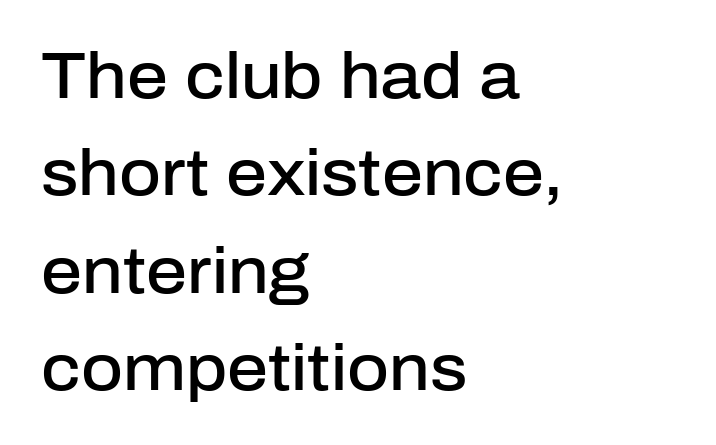
Moderately thickened strokes mark this as semibold type. Ascenders rise straight up at ninety degrees. You can tell from the bare stems that sans-serif type was used. Glance below the letters and you will spot only blank space. Short and long lines alike share a common starting point at left.
